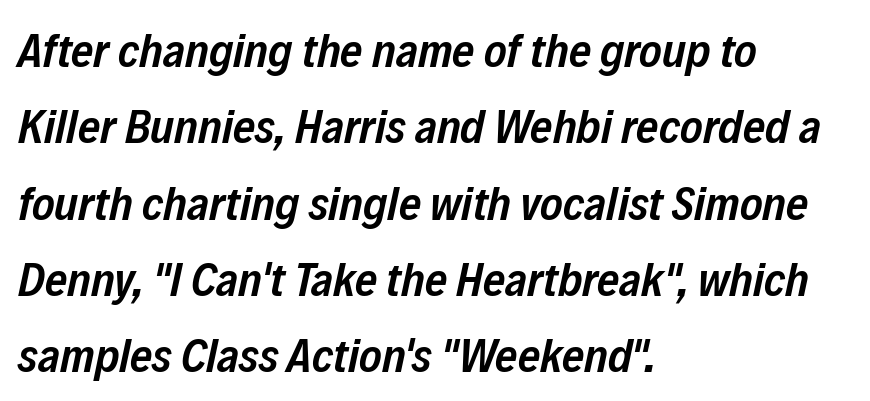
Slanted lettering throughout. Students, observe: this is what conventionally led text looks like. Do the characters align in a grid? No, the font is proportional. How are the letters spaced? Ordinarily, with no added tracking. A somewhat darkened texture: the type is semibold rather than bold. Line starts are locked; line ends wander.
